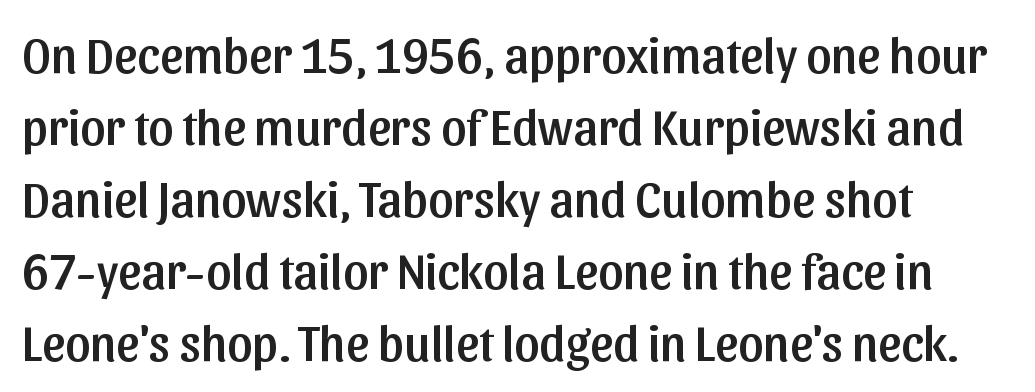
Grotesque or geometric, the face here clearly has no serifs. The zone under the glyphs is completely vacant. What's the leading like? Ordinary, nothing unusual. Each line starts at the same left margin while the right side varies. If you drew a line through each stem, it would be perfectly vertical. Think of a printed novel: that variable character pitch is what you see here.
